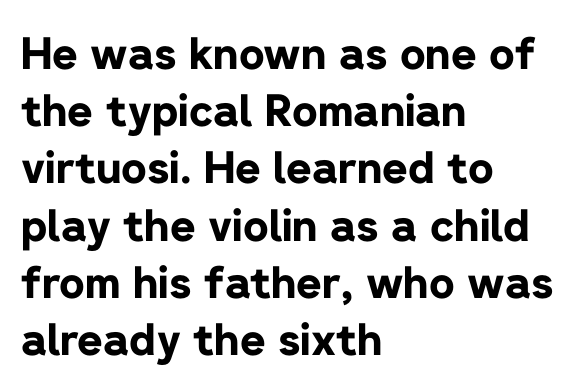
The image shows 44 px bold sans-serif type, upright; set left-aligned, normal line spacing (1.3x), normal letter spacing, not underlined; low stroke contrast and a medium x-height.
